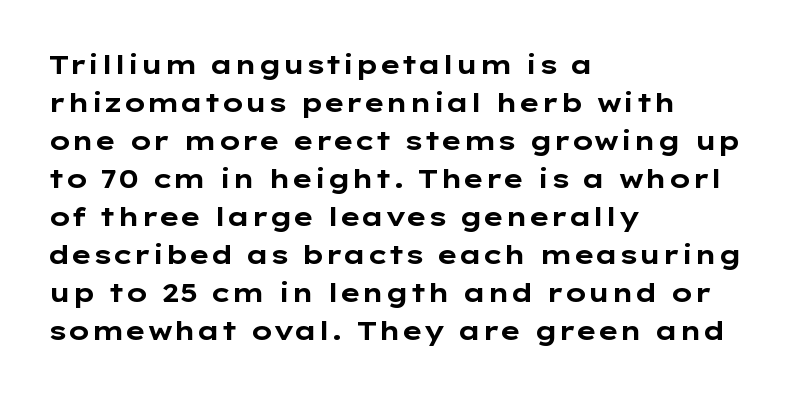
Horizontal alignment here is leftward, the default for most running prose. Nothing unusual about the tracking: characters are spaced as the font intends. Students, observe: this is what conventionally led text looks like. Does the lettering tilt? It doesn't — this is upright.
